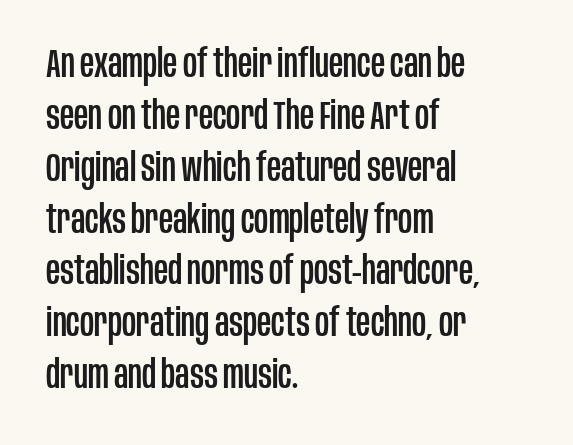
This rendering uses left alignment, leaving the right contour irregular. A typesetter would mark this as roman, not italic. Check where the strokes stop: nothing finishes them off — pure sans. The designer left line spacing at the default. Looks like regular typesetting: each glyph gets only the width it needs. Nothing unusual about the tracking: characters are spaced as the font intends.
